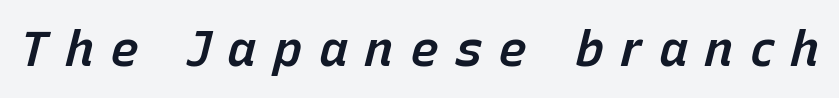
Emphasis by weight is partial: semibold. Rule under the text: the space is simply empty. Spacing verdict: proportional, widths tailored to each character. In terms of posture, this sample is oblique. In terms of letterspacing, this is a distinctly airy, spread setting.
